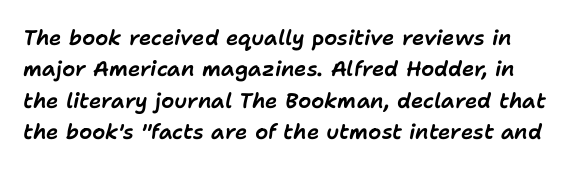
{"italic": "yes", "lean": "right", "slant_degrees": 11, "underline": "no", "line_spacing": "normal", "line_spacing_ratio": 1.5, "letter_spacing": "normal", "letter_spacing_em": 0.0, "glyph_px": 21}
